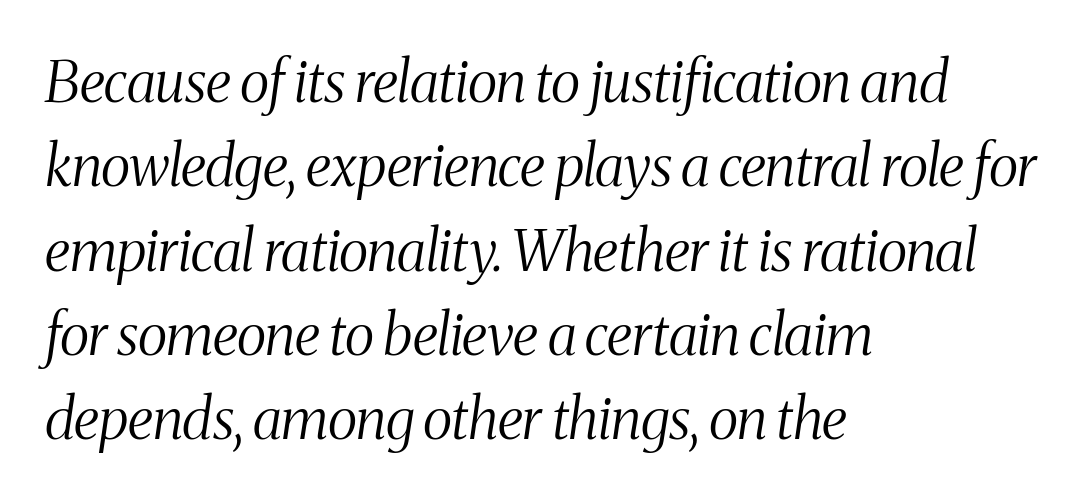
The image shows 57 px light, condensed serif type, italic (leaning right); set left-aligned, normal line spacing (1.48x), normal letter spacing, not underlined; medium stroke contrast and a medium x-height.
